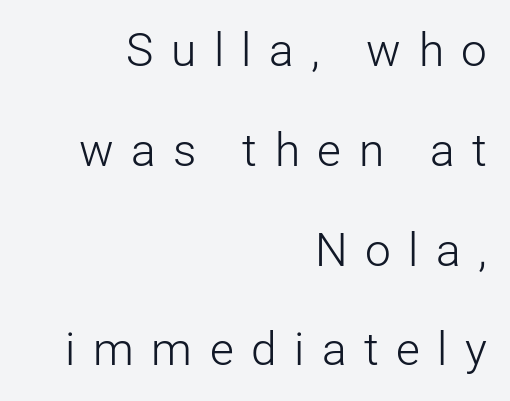
The image shows 46 px light sans-serif type, upright; set right-aligned, loose line spacing (2.17x), unusually wide letter spacing (+0.38 em), not underlined; low stroke contrast and a medium x-height.
